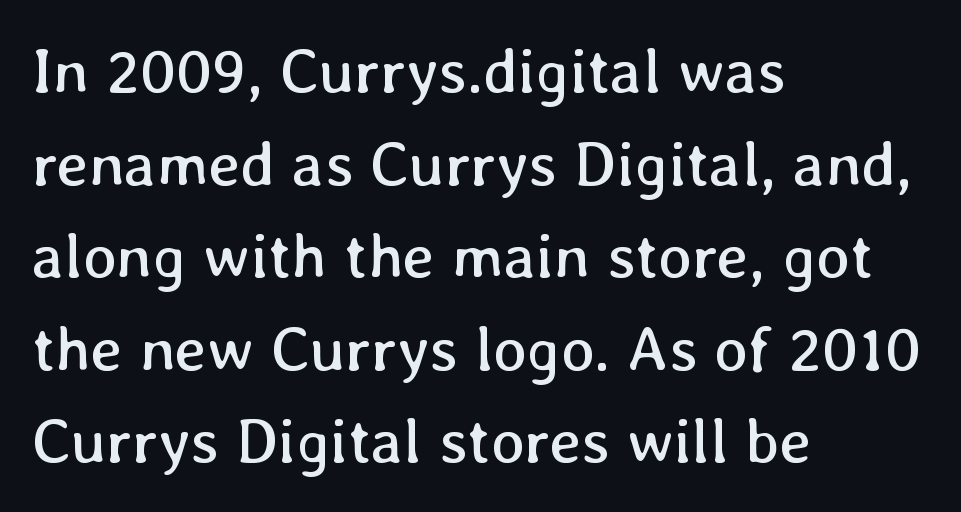
Q: Is the text bold? A: No.
Q: Is the text italic (slanted)? A: No, it is upright.
Q: Is the text underlined? A: No.
Q: How is the paragraph aligned? A: Left-aligned.
Q: Is the spacing between letters normal or unusually wide? A: Normal.
Q: Is the spacing between lines tight, normal or loose? A: Normal.
Q: Width (condensed, normal, or wide)? A: Normal.
Q: Stroke contrast? A: Low.
Q: x-height? A: Medium.
Q: Monospaced? A: No.
